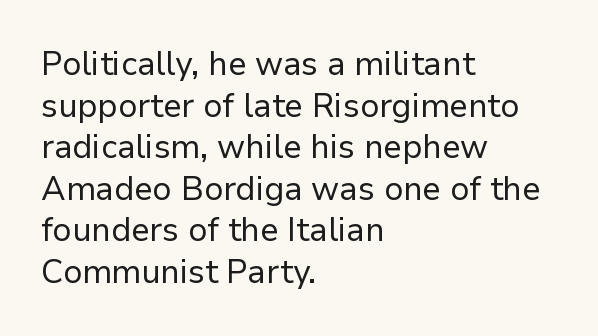
The image shows 33 px regular-weight sans-serif type, upright; set left-aligned, normal line spacing (1.26x), normal letter spacing, not underlined; low stroke contrast and a medium x-height.
